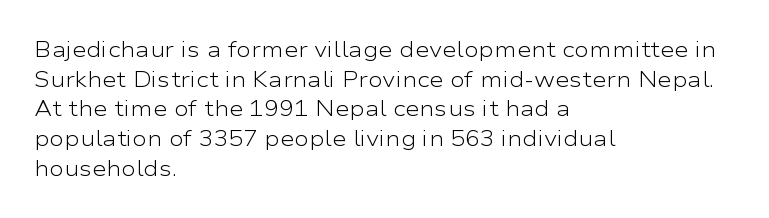
The image shows 22 px text type, upright; set left-aligned, normal line spacing (1.35x), normal letter spacing, not underlined.
